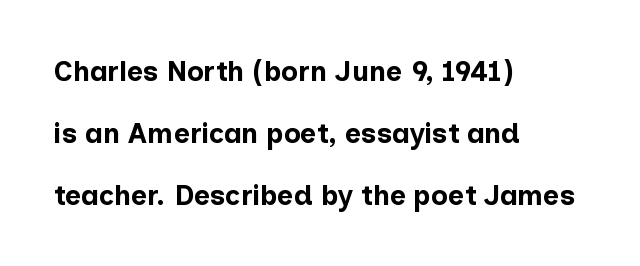
Q: Is the text bold? A: Yes.
Q: Is the text italic (slanted)? A: No, it is upright.
Q: Is the typeface a serif or a sans-serif typeface? A: Sans-serif.
Q: Is the text underlined? A: No.
Q: How is the paragraph aligned? A: Left-aligned.
Q: Is the spacing between letters normal or unusually wide? A: Normal.
Q: Is the spacing between lines tight, normal or loose? A: Loose.
Q: Width (condensed, normal, or wide)? A: Normal.
Q: Stroke contrast? A: Low.
Q: x-height? A: Medium.
Q: Monospaced? A: No.
